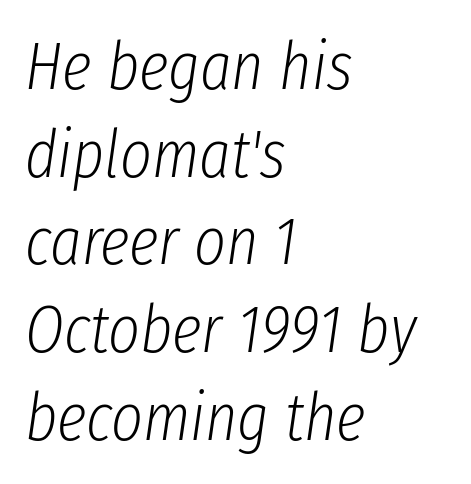
Glyph-to-glyph distance matches everyday printed text. The rendering applies a slant to the glyphs. Horizontal bands of white between lines are of average thickness. Do the characters align in a grid? No, the font is proportional. The text block is weighted toward the left margin, trailing off unevenly rightward. Is the type heavy? It reads as light-to-regular instead.
